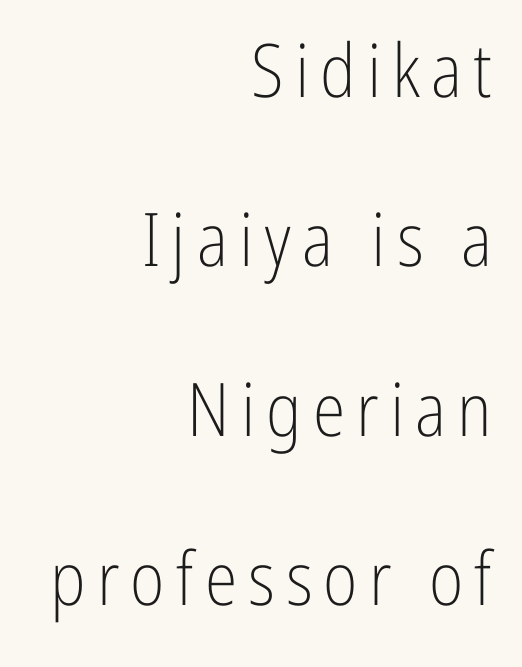
The image shows 74 px light, condensed sans-serif type, upright; set right-aligned, loose line spacing (2.29x), not underlined; low stroke contrast and a medium x-height.
